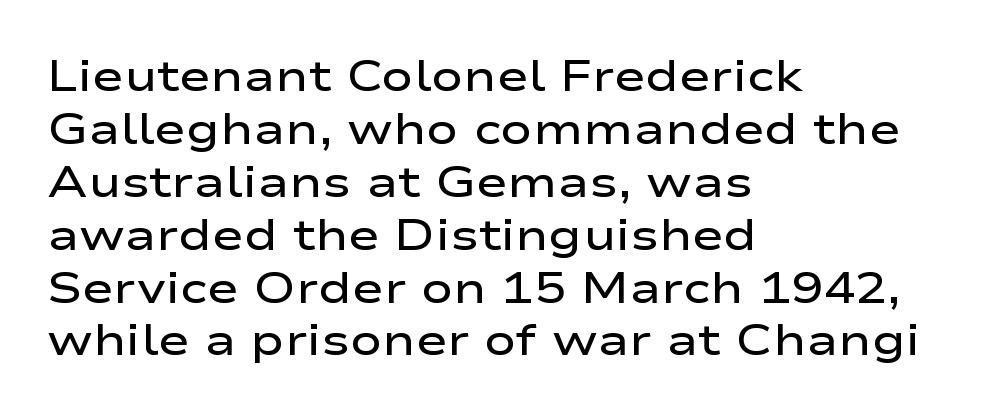
The letters advance in unequal steps, a hallmark of proportional type. Type style note: lacks serifs. Students, note that the glyphs here touch the page at normal intervals. This sample is left-justified, so line endings fall wherever the words run out. A semibold gives these letters moderate extra thickness, short of bold. It's the straight-up-and-down kind of type.
